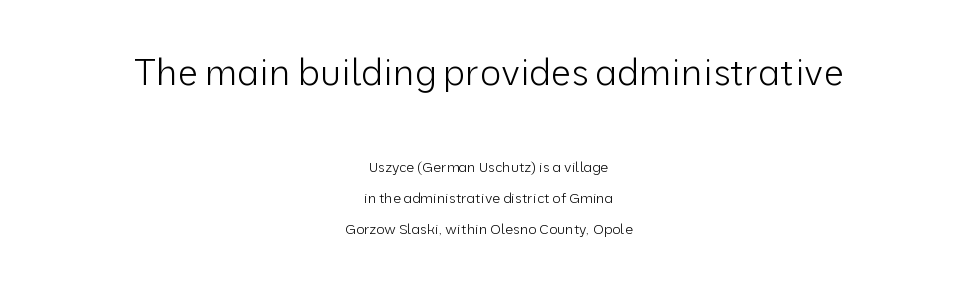
Q: Is the text bold? A: No.
Q: Is the text italic (slanted)? A: No, it is upright.
Q: Is the typeface a serif or a sans-serif typeface? A: Sans-serif.
Q: Is the text underlined? A: No.
Q: How is the paragraph aligned? A: Centered.
Q: Is the spacing between letters normal or unusually wide? A: Normal.
Q: Is the spacing between lines tight, normal or loose? A: Loose.
Q: Which block of text is set in a larger size, the first (top) or the second (bottom)? A: The first (top) one.
Q: Width (condensed, normal, or wide)? A: Normal.
Q: Stroke contrast? A: Low.
Q: x-height? A: Medium.
Q: Monospaced? A: No.
